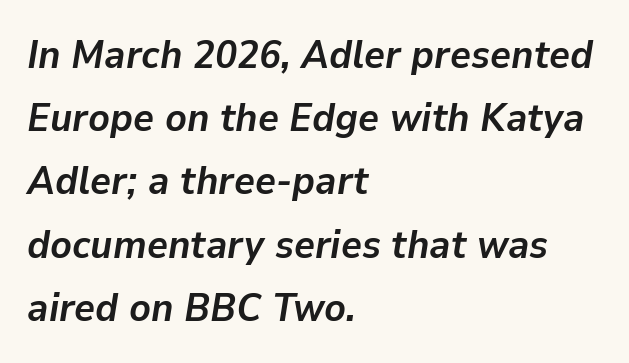
The image shows 40 px semibold type, italic (leaning right); set left-aligned, normal line spacing (1.58x), normal letter spacing, not underlined; low stroke contrast and a medium x-height.
